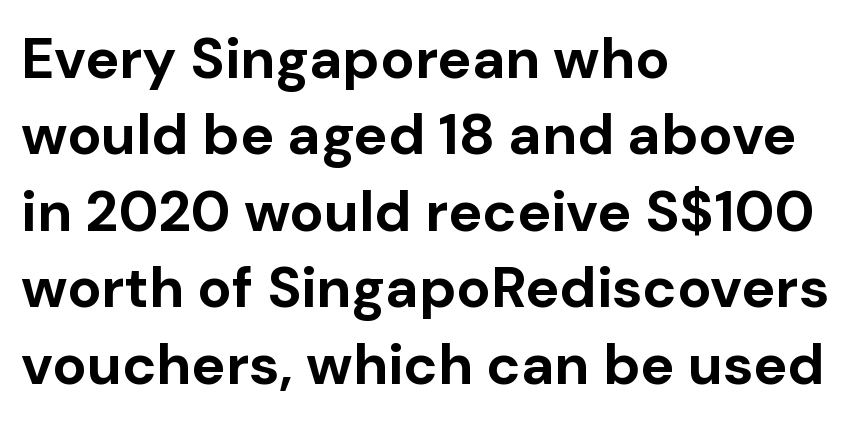
Students, this is bold: see how much ink each stroke carries. Serif or sans? Sans — the stroke terminals are bare. When letters stand straight like this, we call the style roman or upright. Here the designer chose a conventional face with non-uniform glyph widths. These lines are set flush left with a ragged right edge.
